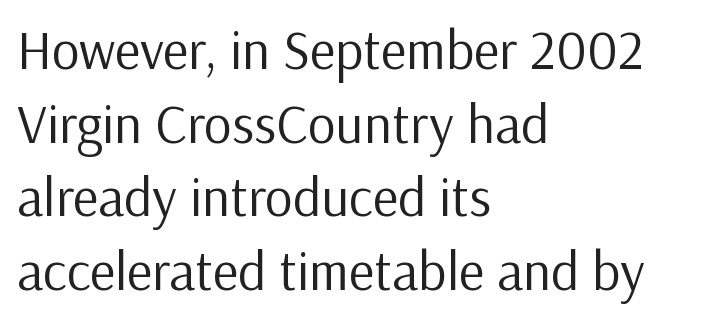
{"serif": "no", "italic": "no", "bold": "no", "weight": "regular", "width": "normal", "stroke_contrast": "low", "x_height": "medium", "monospaced": "no", "underline": "no", "align": "left", "line_spacing": "normal", "line_spacing_ratio": 1.34, "letter_spacing": "normal", "letter_spacing_em": 0.0, "glyph_px": 55}
